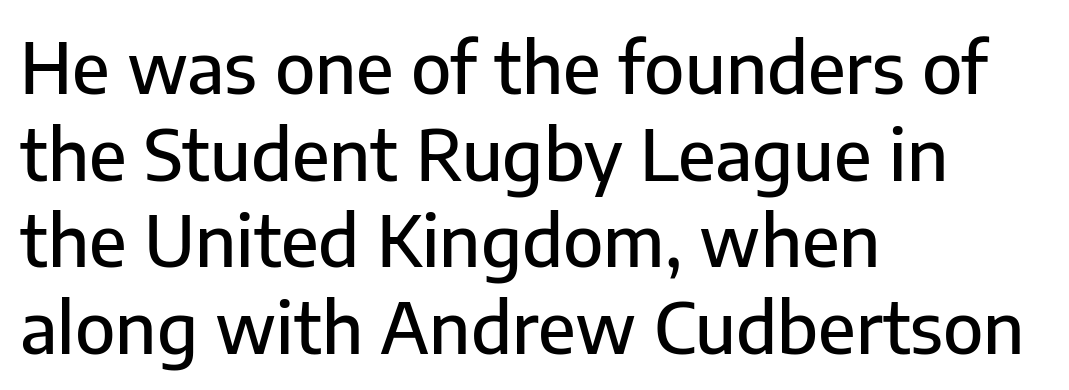
Q: Is the text italic (slanted)? A: No, it is upright.
Q: Is the typeface a serif or a sans-serif typeface? A: Sans-serif.
Q: Is the text underlined? A: No.
Q: How is the paragraph aligned? A: Left-aligned.
Q: Is the spacing between letters normal or unusually wide? A: Normal.
Q: Width (condensed, normal, or wide)? A: Normal.
Q: Stroke contrast? A: Low.
Q: x-height? A: Medium.
Q: Monospaced? A: No.
